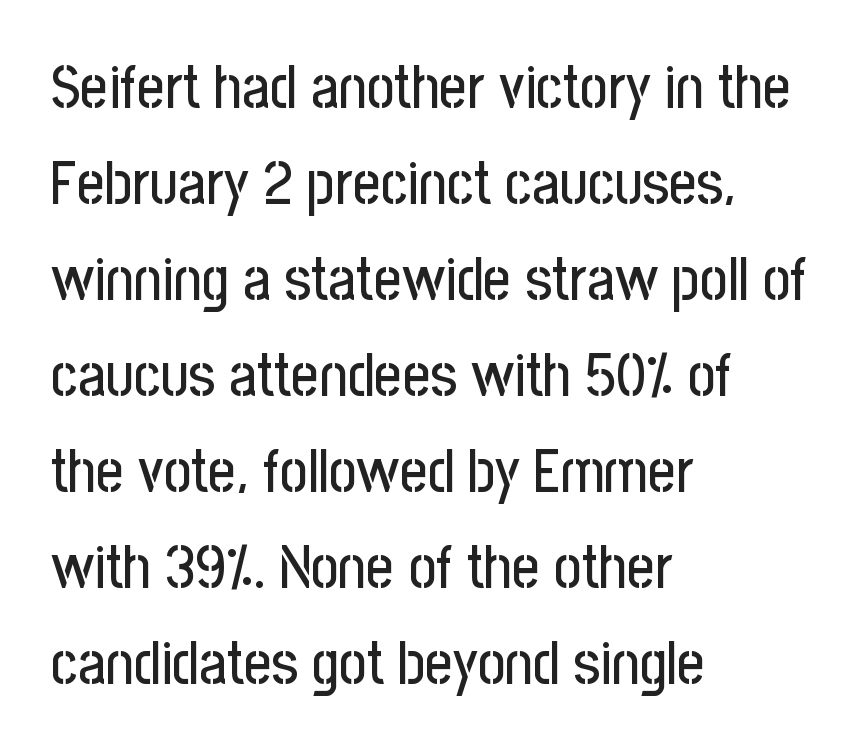
These lines sit exactly where default settings would place them. The rendering anchors every line to the left-hand side. Look at the tracking — it's just the regular setting, nothing added. To sum up the face: it is a sans, with no serifs. The passage shown is not underscored anywhere.
